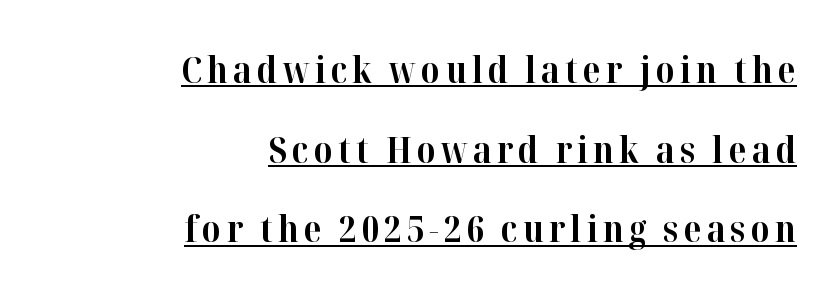
Q: Is the text bold? A: Yes.
Q: Is the text italic (slanted)? A: No, it is upright.
Q: Is the typeface a serif or a sans-serif typeface? A: Serif.
Q: Is the text underlined? A: Yes.
Q: How is the paragraph aligned? A: Right-aligned.
Q: Is the spacing between lines tight, normal or loose? A: Loose.
Q: Width (condensed, normal, or wide)? A: Normal.
Q: Stroke contrast? A: High.
Q: x-height? A: Medium.
Q: Monospaced? A: No.
